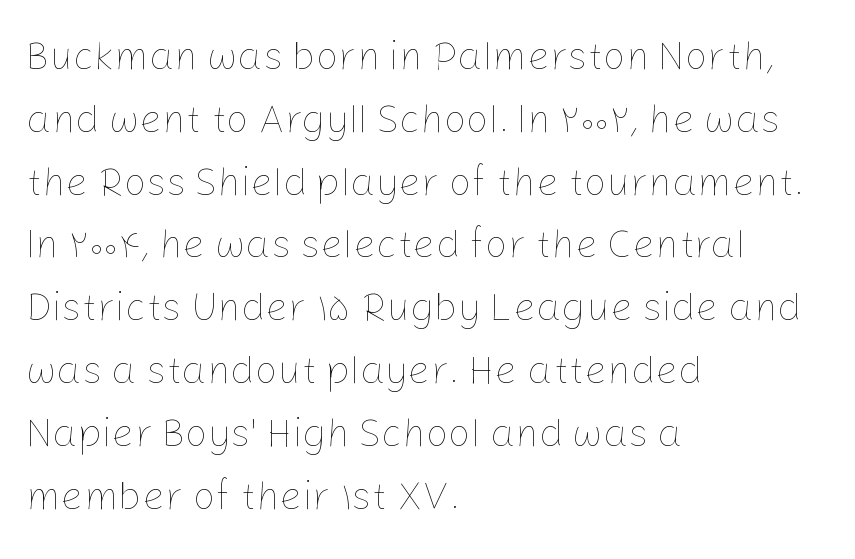
These glyphs show unthickened strokes, regular width or finer. Typeset ragged right — the left edge is the straight one. Designer's note — italics off, roman on. Proportional: the letters do not fall into vertical columns. Just letters on the line, the space beneath them empty. The face used here is rendered with its standard letterfit.
